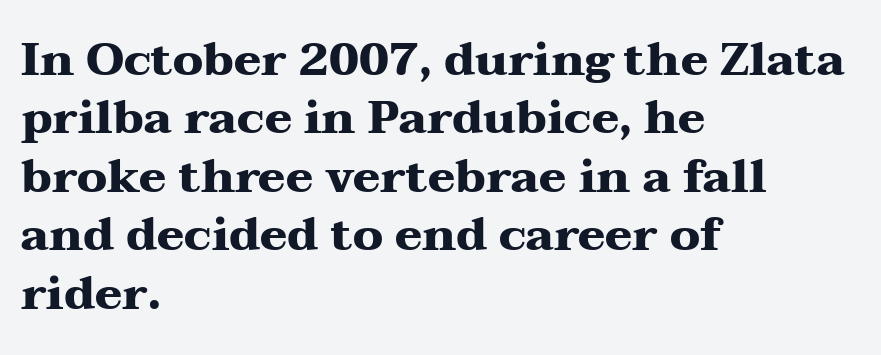
The image shows 46 px heavy, wide serif type, upright; set left-aligned, normal line spacing (1.27x), normal letter spacing, not underlined; medium stroke contrast and a medium x-height.
